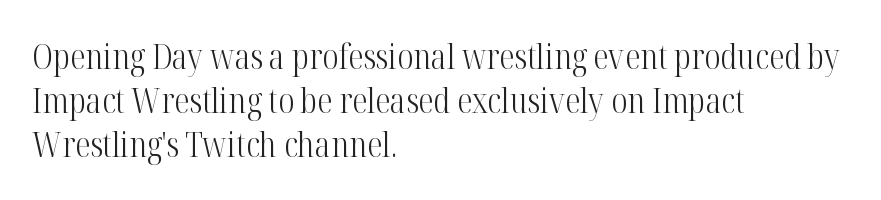
The baseline area is clear. Default kerning and tracking; the words read as compact shapes. Nothing heavy about these letters — not bold at all. Does the lettering tilt? It doesn't — this is upright. Regarding serifs, this sample has them.
